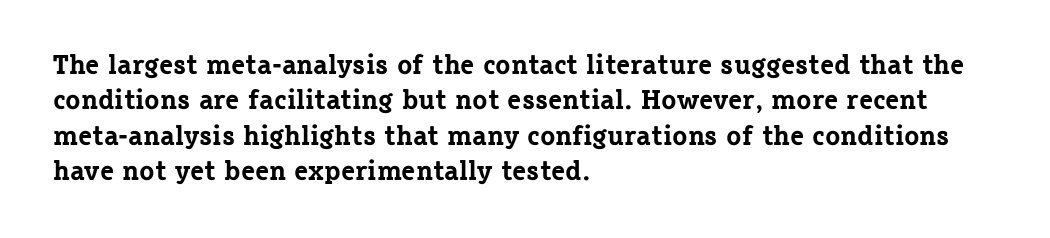
{"serif": "yes", "italic": "no", "bold": "yes", "weight": "bold", "width": "normal", "stroke_contrast": "low", "x_height": "medium", "monospaced": "no", "underline": "no", "align": "left", "line_spacing": "normal", "line_spacing_ratio": 1.26, "letter_spacing": "normal", "letter_spacing_em": 0.0, "glyph_px": 28}
